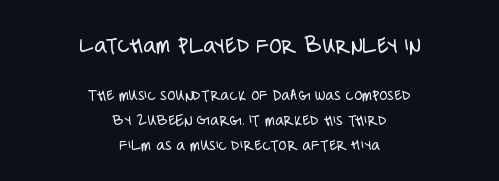
{"italic": "no", "bold": "no", "underline": "no", "align": "center", "line_spacing": "normal", "line_spacing_ratio": 1.45, "letter_spacing": "normal", "letter_spacing_em": 0.0, "larger_block": "first", "size_ratio": 1.47, "glyph_px": 25}
